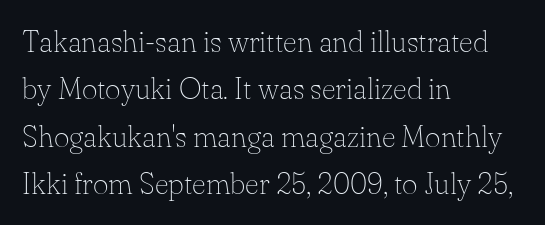
Q: Is the text bold? A: No.
Q: Is the text italic (slanted)? A: No, it is upright.
Q: Is the typeface a serif or a sans-serif typeface? A: Serif.
Q: Is the text underlined? A: No.
Q: How is the paragraph aligned? A: Left-aligned.
Q: Is the spacing between letters normal or unusually wide? A: Normal.
Q: Is the spacing between lines tight, normal or loose? A: Normal.
Q: Width (condensed, normal, or wide)? A: Normal.
Q: Stroke contrast? A: Low.
Q: x-height? A: Small.
Q: Monospaced? A: No.
